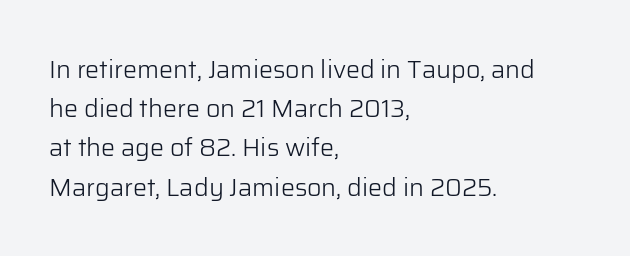
Q: Is the text bold? A: No.
Q: Is the text italic (slanted)? A: No, it is upright.
Q: Is the text underlined? A: No.
Q: How is the paragraph aligned? A: Left-aligned.
Q: Is the spacing between letters normal or unusually wide? A: Normal.
Q: Is the spacing between lines tight, normal or loose? A: Normal.
